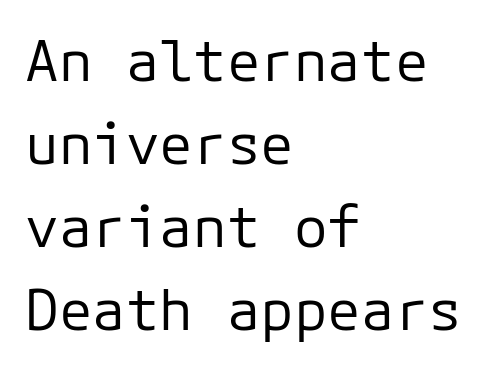
Q: Is the text bold? A: No.
Q: Is the text italic (slanted)? A: No, it is upright.
Q: Is the typeface a serif or a sans-serif typeface? A: Sans-serif.
Q: Is the text underlined? A: No.
Q: How is the paragraph aligned? A: Left-aligned.
Q: Is the spacing between letters normal or unusually wide? A: Normal.
Q: Is the spacing between lines tight, normal or loose? A: Normal.
Q: Width (condensed, normal, or wide)? A: Normal.
Q: Stroke contrast? A: Low.
Q: x-height? A: Medium.
